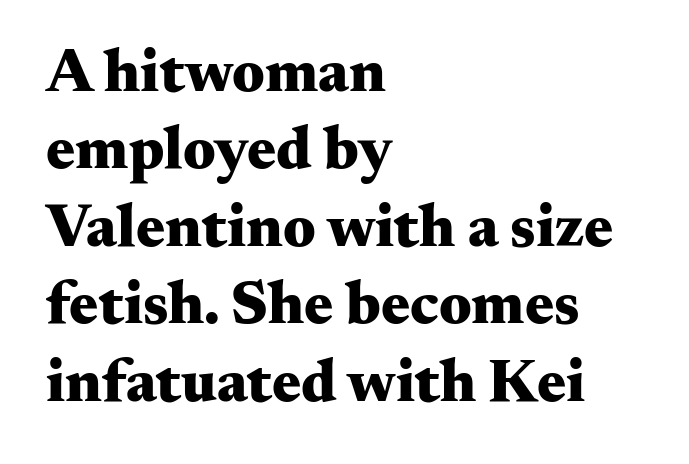
The image shows 61 px heavy, wide serif type, upright; set left-aligned, normal line spacing (1.27x), normal letter spacing, not underlined; medium stroke contrast and a small x-height.
